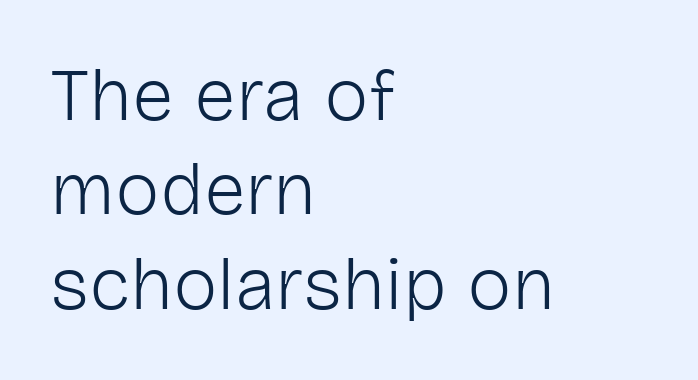
{"serif": "no", "italic": "no", "bold": "no", "weight": "light", "width": "normal", "stroke_contrast": "low", "x_height": "medium", "monospaced": "no", "underline": "no", "align": "left", "line_spacing": "normal", "line_spacing_ratio": 1.26, "letter_spacing": "normal", "letter_spacing_em": 0.0, "glyph_px": 75}
